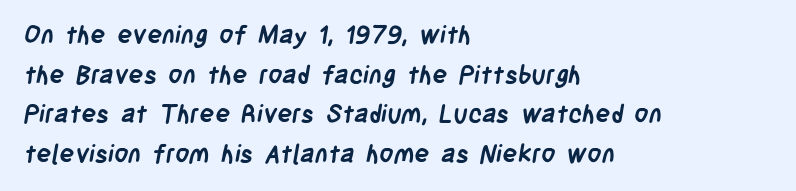
The image shows 25 px bold type; set left-aligned, normal line spacing (1.59x), normal letter spacing, not underlined.
